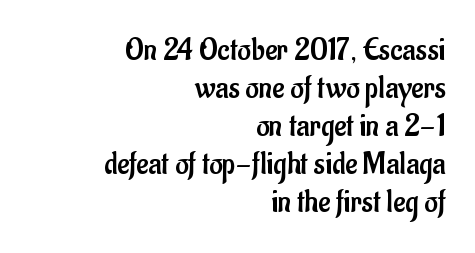
{"serif": "no", "italic": "no", "bold": "no", "weight": "regular", "width": "condensed", "stroke_contrast": "low", "x_height": "small", "monospaced": "no", "underline": "no", "align": "right", "line_spacing": "tight", "line_spacing_ratio": 1.15, "letter_spacing": "normal", "letter_spacing_em": 0.0, "glyph_px": 33}
